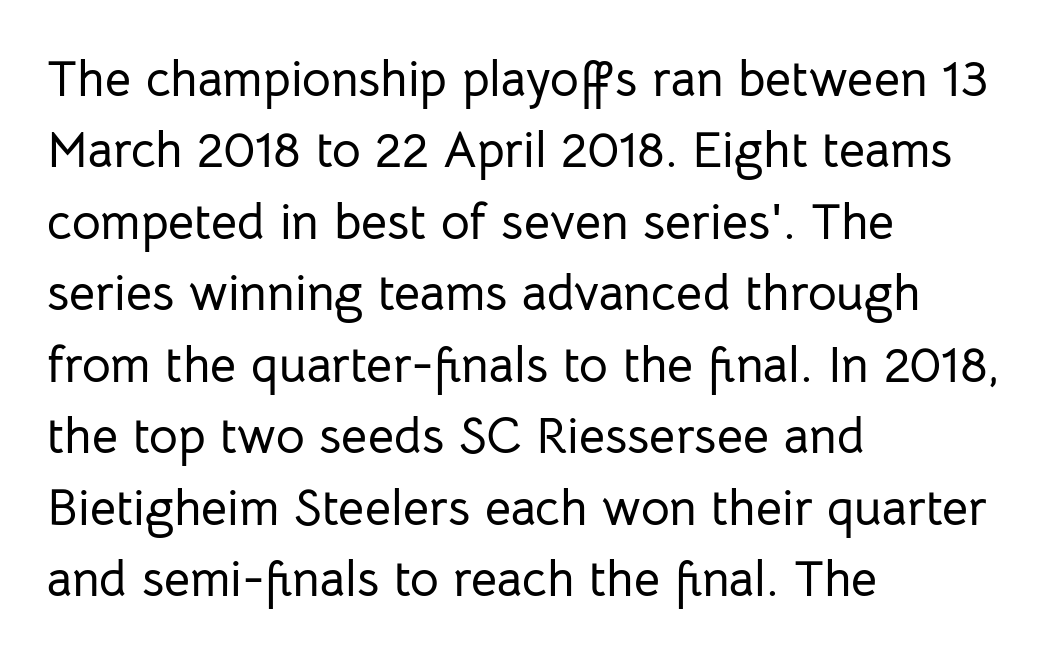
The image shows 50 px sans-serif type, upright; set left-aligned, normal line spacing (1.43x), normal letter spacing, not underlined; low stroke contrast and a medium x-height.
